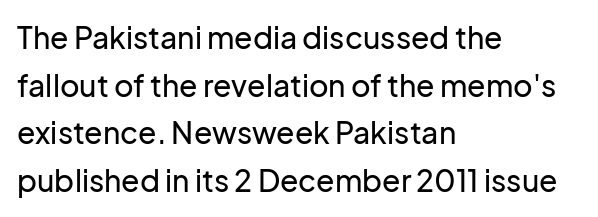
{"serif": "no", "italic": "no", "width": "normal", "stroke_contrast": "low", "x_height": "medium", "monospaced": "no", "underline": "no", "align": "left", "line_spacing": "normal", "line_spacing_ratio": 1.59, "letter_spacing": "normal", "letter_spacing_em": 0.0, "glyph_px": 30}
